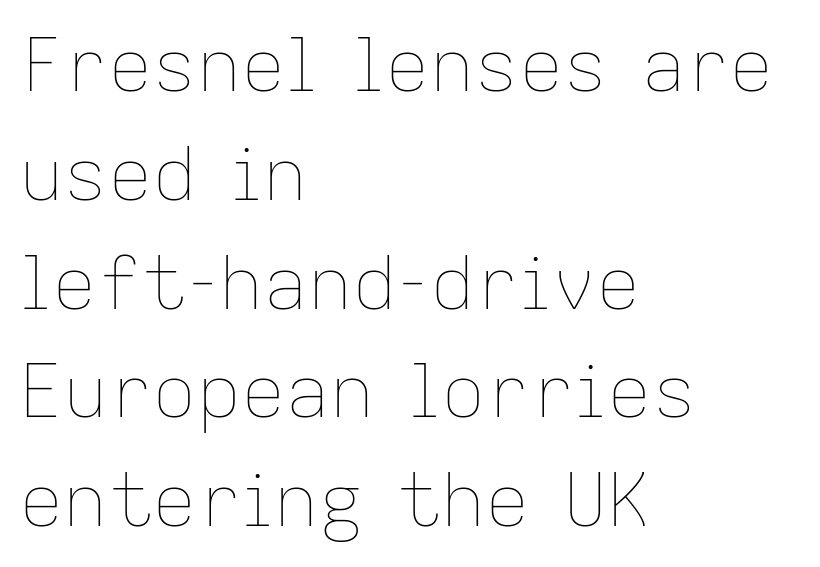
{"italic": "no", "bold": "no", "weight": "thin", "width": "normal", "stroke_contrast": "low", "x_height": "medium", "monospaced": "no", "underline": "no", "align": "left", "line_spacing": "normal", "line_spacing_ratio": 1.47, "letter_spacing": "normal", "letter_spacing_em": 0.0, "glyph_px": 74}
